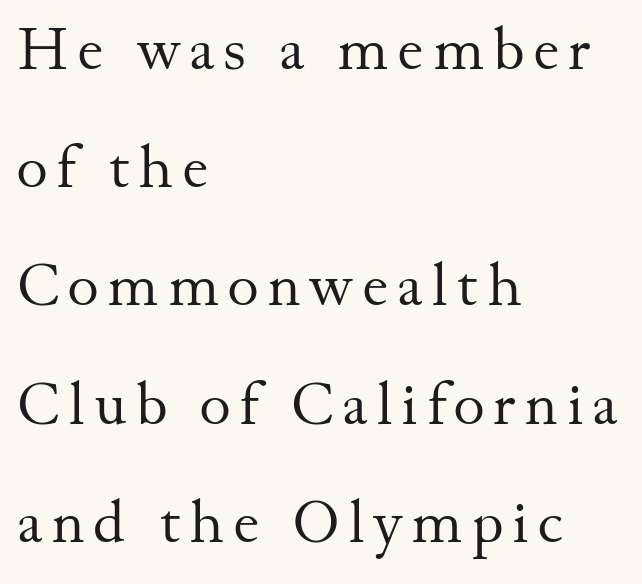
The image shows 60 px regular-weight serif type, upright; set left-aligned, loose line spacing (1.97x), not underlined; medium stroke contrast and a small x-height.
